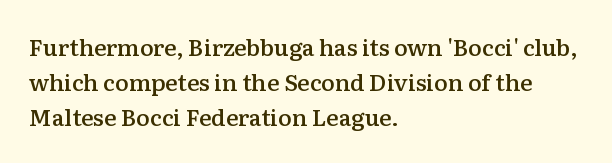
The image shows 23 px text type, upright; set left-aligned, normal line spacing (1.53x), normal letter spacing, not underlined.
